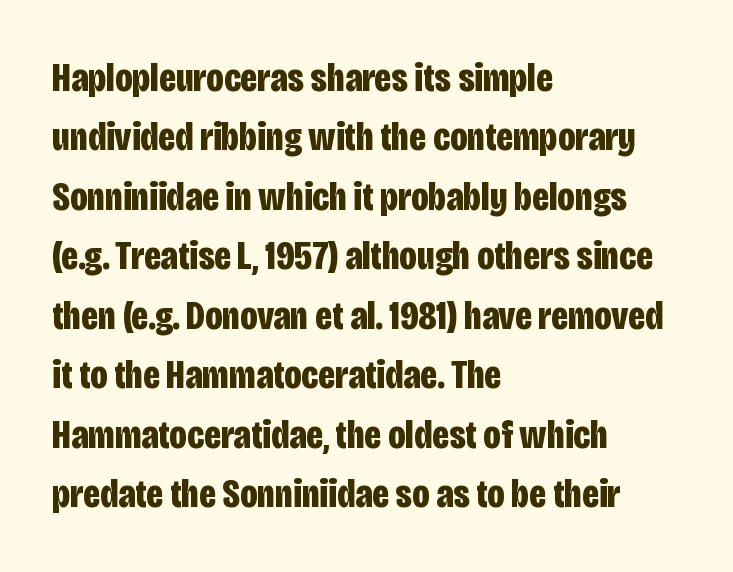
The image shows 41 px bold, condensed sans-serif type, upright; set left-aligned, normal line spacing (1.45x), normal letter spacing, not underlined; low stroke contrast and a large x-height.
